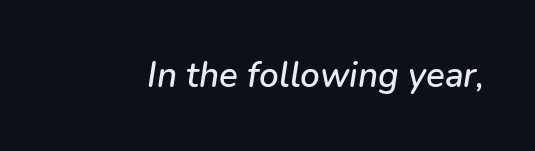
Q: Is the text italic (slanted)? A: Yes, it leans right by about 9 degrees.
Q: Is the text underlined? A: No.
Q: Is the spacing between letters normal or unusually wide? A: Normal.
Q: Width (condensed, normal, or wide)? A: Normal.
Q: Stroke contrast? A: Low.
Q: x-height? A: Medium.
Q: Monospaced? A: No.
